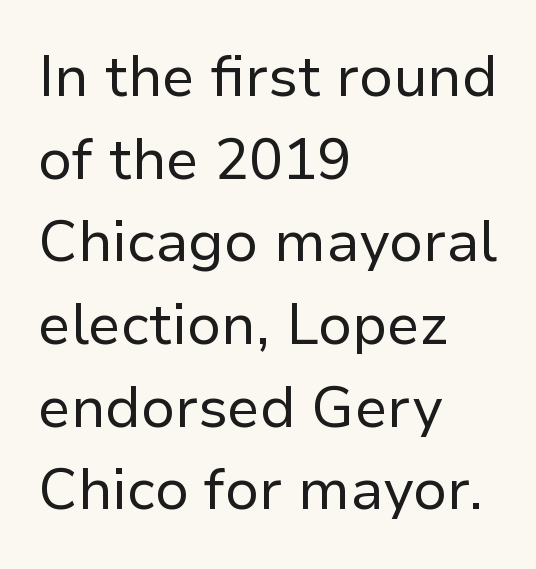
The horizontal fit of the characters is conventional and even. Observe the absence of serifs on each vertical stroke in this sample. Each stroke keeps to a modest, everyday thickness or less. Evenly set lines give the paragraph a standard silhouette. The lettering holds an erect, upright posture throughout. Any mark beneath the type? The region is blank.
